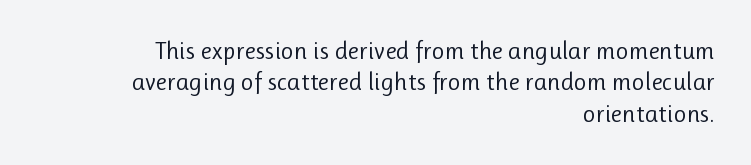
The image shows 25 px text type, upright; set right-aligned, normal line spacing (1.26x), normal letter spacing, not underlined.
